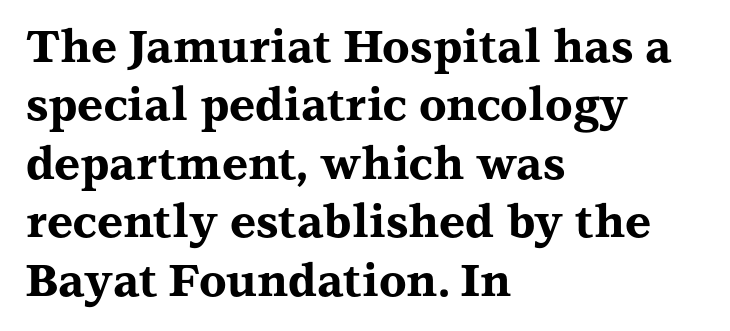
The leading is moderate, giving the passage an even texture. Rendered with straight, roman letterforms. Horizontal alignment here is leftward, the default for most running prose. The horizontal fit of the characters is conventional and even. This rendering features lettering with no underline. Here the designer chose a conventional face with non-uniform glyph widths.
